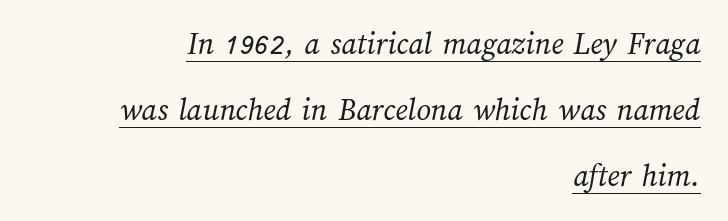
The image shows 32 px regular-weight type; set right-aligned, loose line spacing (2.06x), normal letter spacing, underlined; medium stroke contrast and a medium x-height.
